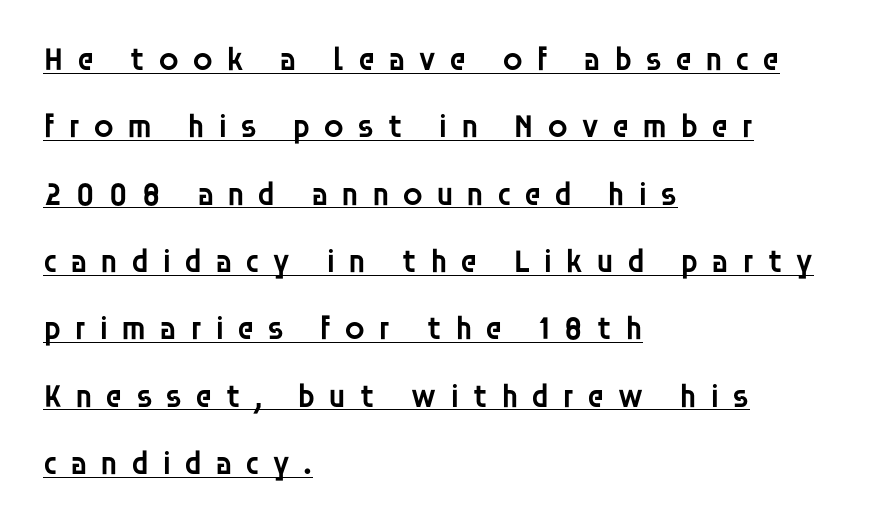
{"serif": "no", "italic": "no", "bold": "semi", "weight": "semibold", "width": "normal", "stroke_contrast": "low", "x_height": "large", "monospaced": "no", "underline": "yes", "align": "left", "line_spacing": "loose", "line_spacing_ratio": 2.04, "letter_spacing": "wide", "letter_spacing_em": 0.38, "glyph_px": 33}
